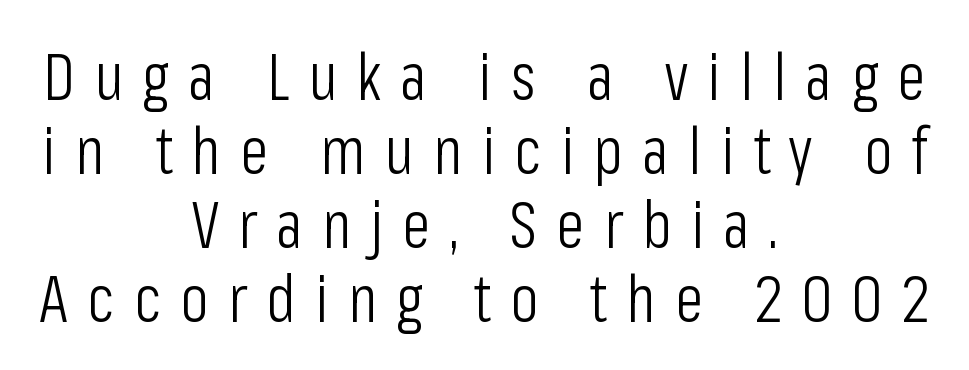
Q: Is the text bold? A: No.
Q: Is the text italic (slanted)? A: No, it is upright.
Q: Is the typeface a serif or a sans-serif typeface? A: Sans-serif.
Q: Is the text underlined? A: No.
Q: How is the paragraph aligned? A: Centered.
Q: Is the spacing between letters normal or unusually wide? A: Unusually wide.
Q: Is the spacing between lines tight, normal or loose? A: Tight.
Q: Width (condensed, normal, or wide)? A: Condensed.
Q: Stroke contrast? A: Low.
Q: x-height? A: Medium.
Q: Monospaced? A: No.
